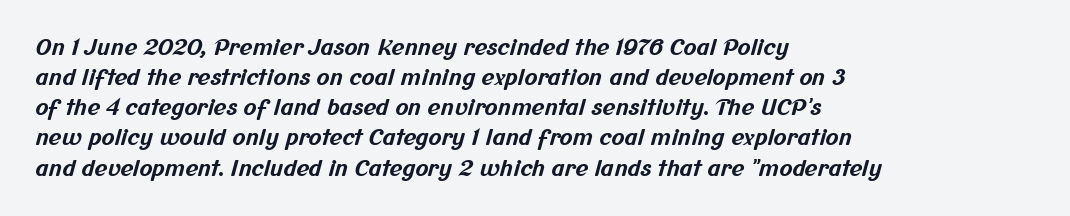
This rendering uses left alignment, leaving the right contour irregular. These words are printed bold, with thick strokes throughout. Honestly, there is no underline to notice here at all. Spacing between characters is what you'd get straight out of the box. Normally led — the rows are evenly, conventionally spaced.
